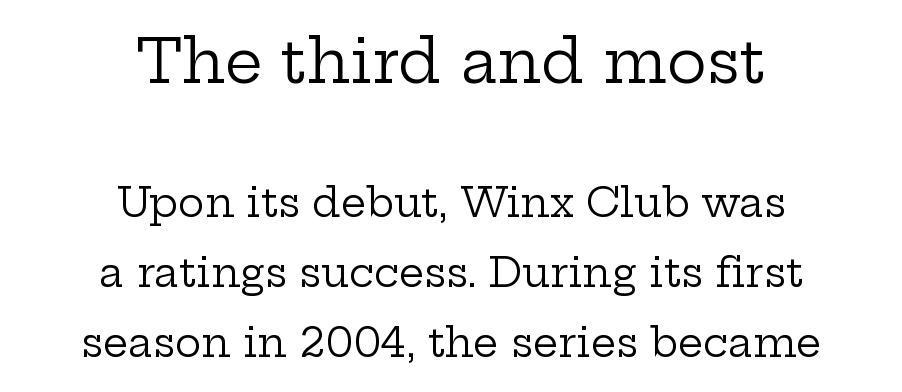
Q: Is the text bold? A: No.
Q: Is the text italic (slanted)? A: No, it is upright.
Q: Is the typeface a serif or a sans-serif typeface? A: Serif.
Q: Is the text underlined? A: No.
Q: How is the paragraph aligned? A: Centered.
Q: Is the spacing between letters normal or unusually wide? A: Normal.
Q: Which block of text is set in a larger size, the first (top) or the second (bottom)? A: The first (top) one.
Q: Width (condensed, normal, or wide)? A: Wide.
Q: Stroke contrast? A: Low.
Q: x-height? A: Medium.
Q: Monospaced? A: No.
